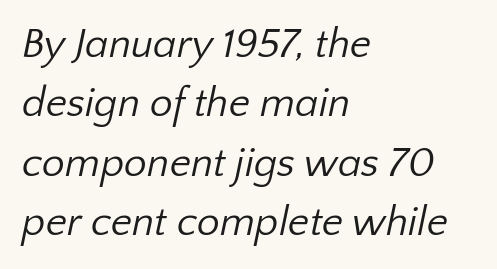
Q: Is the text bold? A: No.
Q: Is the typeface a serif or a sans-serif typeface? A: Sans-serif.
Q: Is the text underlined? A: No.
Q: How is the paragraph aligned? A: Left-aligned.
Q: Is the spacing between letters normal or unusually wide? A: Normal.
Q: Is the spacing between lines tight, normal or loose? A: Normal.
Q: Width (condensed, normal, or wide)? A: Normal.
Q: Stroke contrast? A: Low.
Q: x-height? A: Medium.
Q: Monospaced? A: No.
